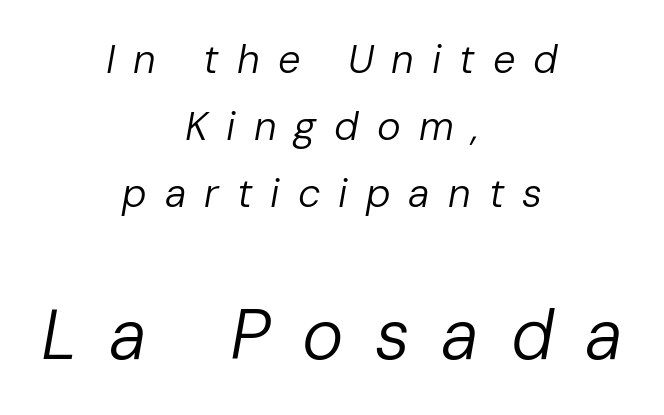
The image shows 70 px regular-weight type, italic (leaning right); set centered, normal line spacing (1.67x), unusually wide letter spacing (+0.45 em), not underlined; the second (bottom) block is 1.75x larger; low stroke contrast and a medium x-height.
